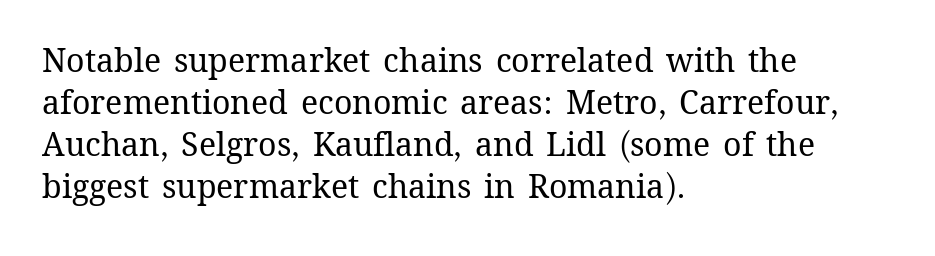
The image shows 32 px regular-weight type, upright; set left-aligned, normal line spacing (1.31x), normal letter spacing, not underlined; medium stroke contrast and a medium x-height.
